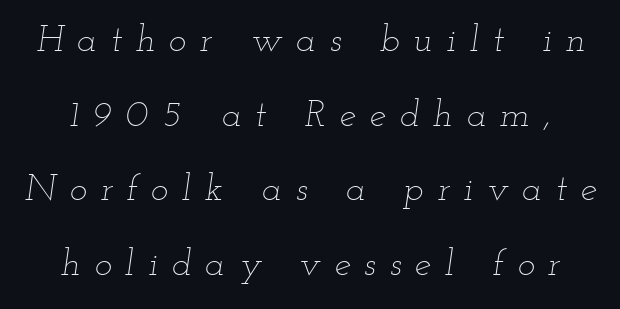
{"italic": "yes", "lean": "right", "slant_degrees": 12, "bold": "no", "weight": "thin", "width": "wide", "stroke_contrast": "low", "x_height": "small", "monospaced": "no", "underline": "no", "line_spacing": "loose", "line_spacing_ratio": 2.02, "letter_spacing": "wide", "letter_spacing_em": 0.37, "glyph_px": 37}
